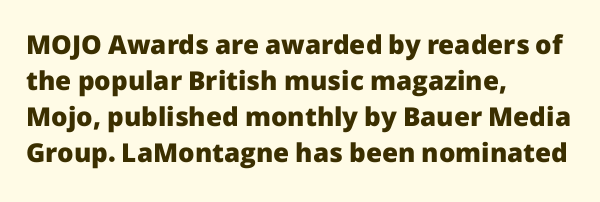
Clear beneath every line of the passage. The typography opts for an upright posture over an oblique one. Evenly set lines give the paragraph a standard silhouette. Standard letterfit; no display-style spreading of the glyphs. The compositor pushed each line to the left boundary.
